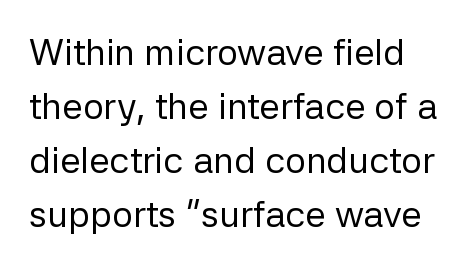
{"serif": "no", "italic": "no", "bold": "no", "weight": "regular", "width": "normal", "stroke_contrast": "low", "x_height": "medium", "monospaced": "no", "underline": "no", "line_spacing": "normal", "line_spacing_ratio": 1.46, "letter_spacing": "normal", "letter_spacing_em": 0.0, "glyph_px": 37}
